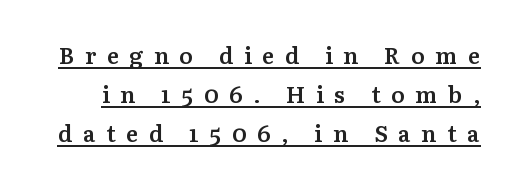
{"italic": "no", "bold": "semi", "underline": "yes", "line_spacing": "normal", "line_spacing_ratio": 1.7, "letter_spacing": "wide", "letter_spacing_em": 0.46, "glyph_px": 23}
